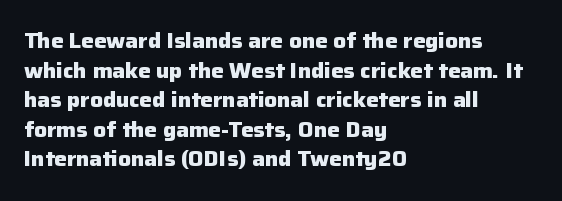
{"italic": "no", "bold": "yes", "underline": "no", "align": "left", "line_spacing": "normal", "line_spacing_ratio": 1.41, "letter_spacing": "normal", "letter_spacing_em": 0.0, "glyph_px": 21}
